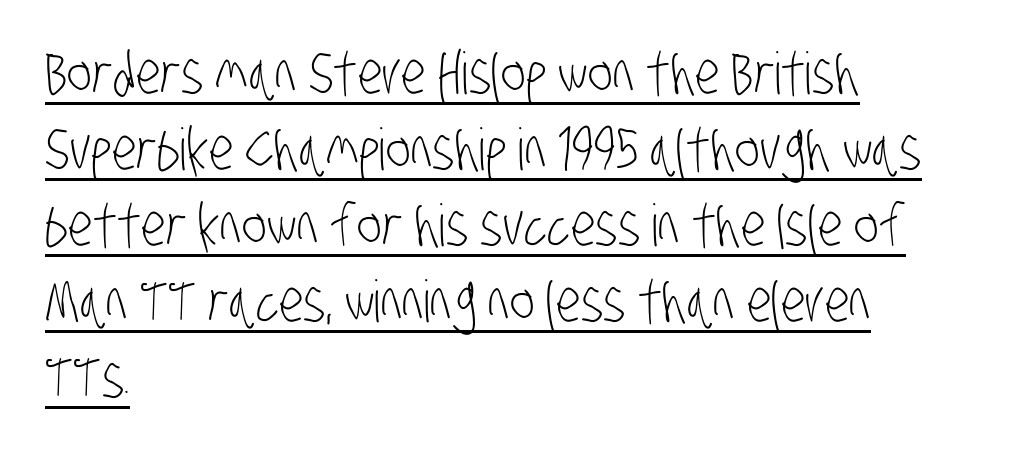
The font sits on the lighter half of the weight spectrum, regular included. Leading matches the norm, producing a regular column. I'd call this a sans setting — the letters go barefoot. Visually the block forms a straight wall on the left and a jagged coastline on the right. Beneath each row of characters lies a ruled line.
